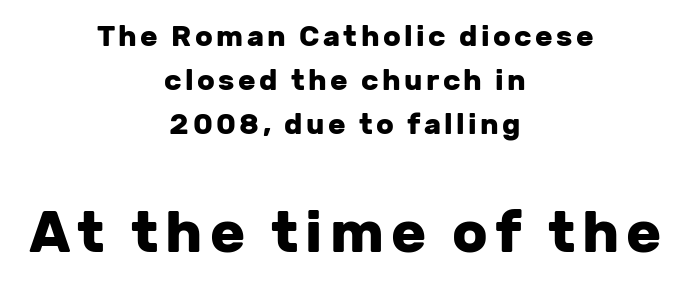
Q: Is the text bold? A: Yes.
Q: Is the text italic (slanted)? A: No, it is upright.
Q: Is the typeface a serif or a sans-serif typeface? A: Sans-serif.
Q: Is the text underlined? A: No.
Q: How is the paragraph aligned? A: Centered.
Q: Is the spacing between lines tight, normal or loose? A: Normal.
Q: Which block of text is set in a larger size, the first (top) or the second (bottom)? A: The second (bottom) one.
Q: Width (condensed, normal, or wide)? A: Normal.
Q: Stroke contrast? A: Low.
Q: x-height? A: Medium.
Q: Monospaced? A: No.
